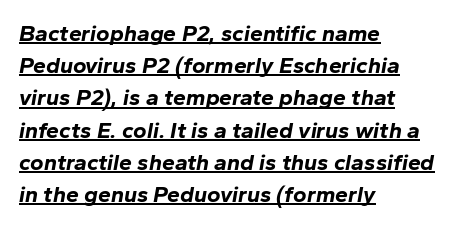
Glyph-to-glyph distance matches everyday printed text. The strokes are fattened all the way to bold. The setting favours the left margin, as ordinary paragraphs usually do. These lines sit exactly where default settings would place them.
